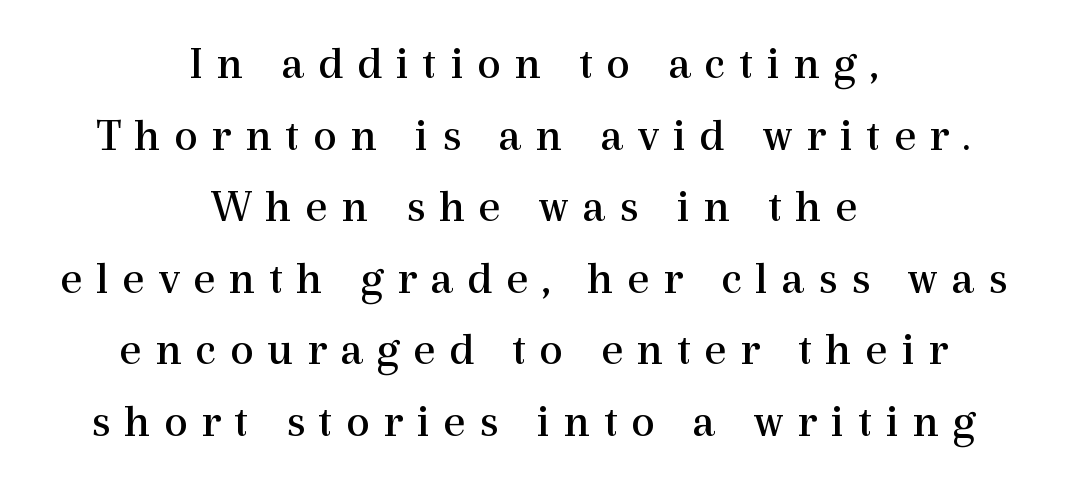
A roman cut, with each character standing at attention. Does the leading feel generous? No, just average. The setting favours the middle, as headings and verse often do. These glyphs show unthickened strokes, regular width or finer. The strip under each line holds only bare page.
